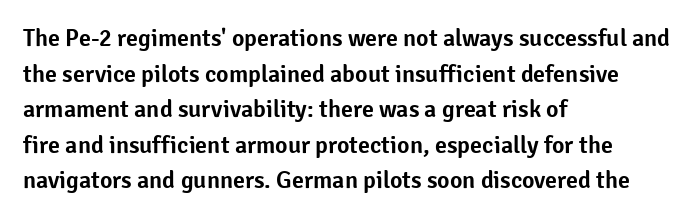
The lettering holds an erect, upright posture throughout. Inter-character spacing is left at the font's built-in metrics. The glyphs are unaccompanied by any horizontal stroke below them. Horizontal alignment here is leftward, the default for most running prose. Is there much room between lines? A standard amount, neither cramped nor airy.
